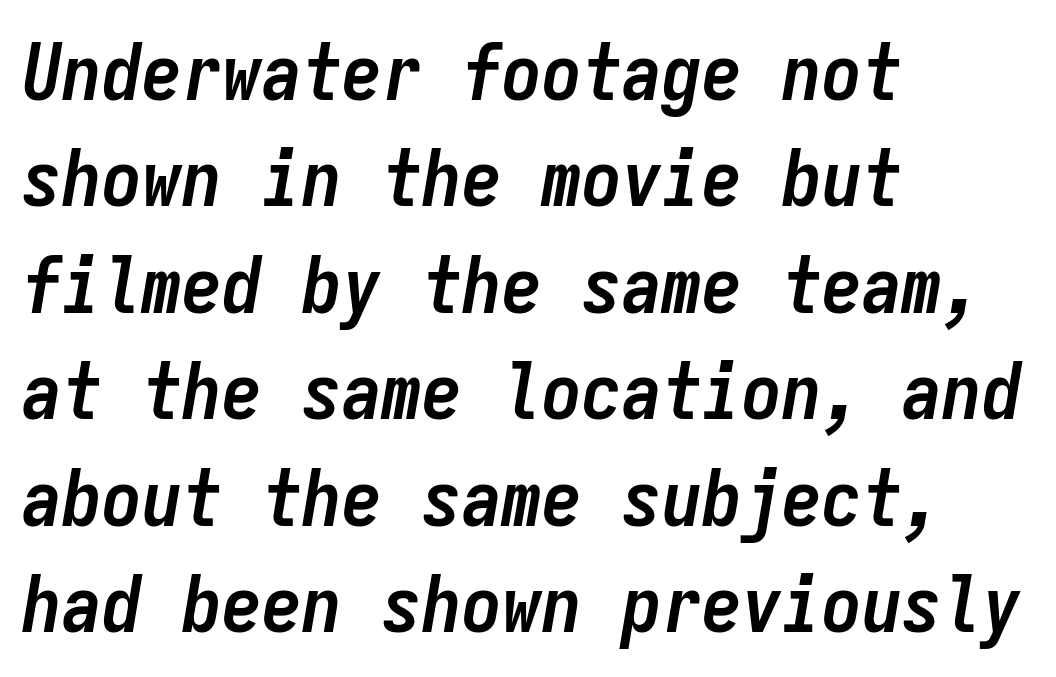
{"italic": "yes", "lean": "right", "slant_degrees": 9, "bold": "yes", "weight": "semibold", "width": "condensed", "stroke_contrast": "low", "x_height": "medium", "monospaced": "yes", "underline": "no", "align": "left", "line_spacing": "normal", "line_spacing_ratio": 1.33, "letter_spacing": "normal", "letter_spacing_em": 0.0, "glyph_px": 80}
